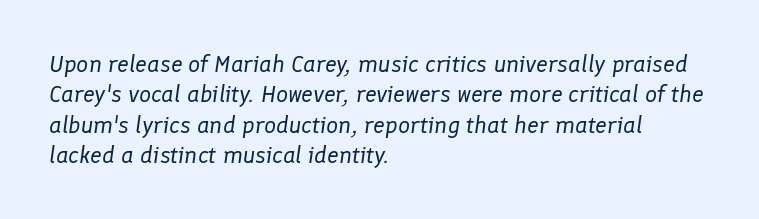
The image shows 24 px text type, italic (leaning right); set left-aligned, normal line spacing (1.27x), normal letter spacing, not underlined.
